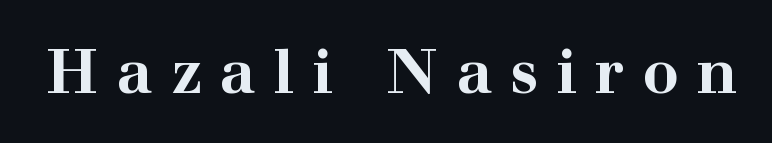
{"serif": "yes", "italic": "no", "bold": "yes", "weight": "bold", "width": "wide", "stroke_contrast": "high", "x_height": "medium", "monospaced": "no", "underline": "no", "letter_spacing": "wide", "letter_spacing_em": 0.3, "glyph_px": 61}
